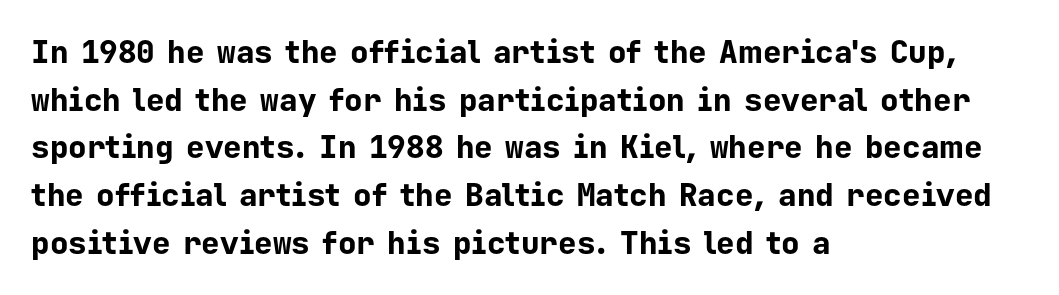
Q: Is the text bold? A: Yes.
Q: Is the text italic (slanted)? A: No, it is upright.
Q: Is the typeface a serif or a sans-serif typeface? A: Sans-serif.
Q: Is the text underlined? A: No.
Q: How is the paragraph aligned? A: Left-aligned.
Q: Is the spacing between letters normal or unusually wide? A: Normal.
Q: Is the spacing between lines tight, normal or loose? A: Normal.
Q: Width (condensed, normal, or wide)? A: Normal.
Q: Stroke contrast? A: Low.
Q: x-height? A: Medium.
Q: Monospaced? A: Yes.
